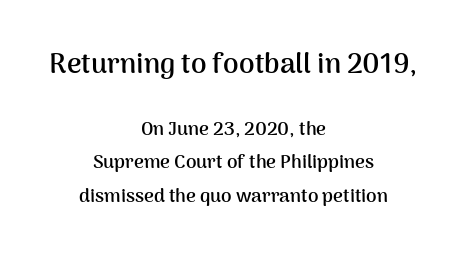
{"serif": "no", "italic": "no", "bold": "yes", "weight": "semibold", "width": "normal", "stroke_contrast": "medium", "x_height": "medium", "monospaced": "no", "underline": "no", "align": "center", "line_spacing_ratio": 1.76, "letter_spacing": "normal", "letter_spacing_em": 0.0, "larger_block": "first", "size_ratio": 1.47, "glyph_px": 28}
